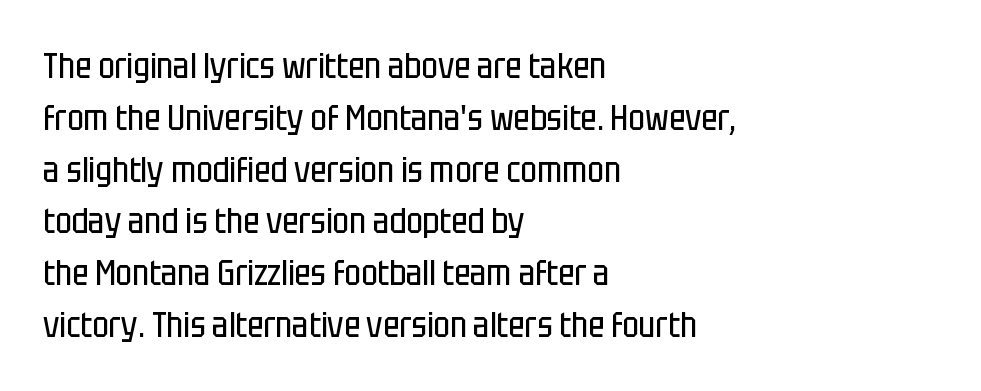
Q: Is the text bold? A: No.
Q: Is the text italic (slanted)? A: No, it is upright.
Q: Is the typeface a serif or a sans-serif typeface? A: Sans-serif.
Q: Is the text underlined? A: No.
Q: How is the paragraph aligned? A: Left-aligned.
Q: Is the spacing between letters normal or unusually wide? A: Normal.
Q: Is the spacing between lines tight, normal or loose? A: Normal.
Q: Width (condensed, normal, or wide)? A: Condensed.
Q: Stroke contrast? A: Low.
Q: x-height? A: Large.
Q: Monospaced? A: No.
